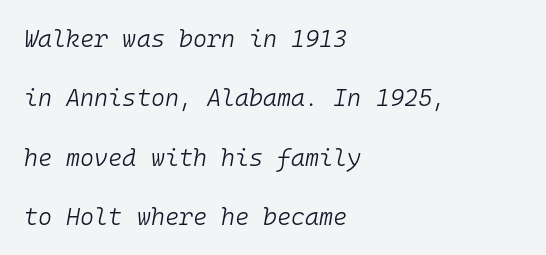
Q: Is the text bold? A: No.
Q: Is the text italic (slanted)? A: Yes, it leans right by about 10 degrees.
Q: Is the text underlined? A: No.
Q: How is the paragraph aligned? A: Left-aligned.
Q: Is the spacing between letters normal or unusually wide? A: Normal.
Q: Is the spacing between lines tight, normal or loose? A: Loose.
